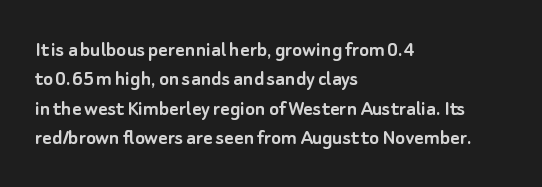
Q: Is the text italic (slanted)? A: No, it is upright.
Q: Is the text underlined? A: No.
Q: How is the paragraph aligned? A: Left-aligned.
Q: Is the spacing between letters normal or unusually wide? A: Normal.
Q: Is the spacing between lines tight, normal or loose? A: Normal.
